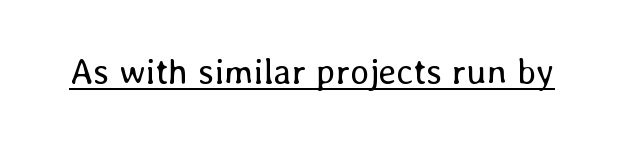
The image shows 36 px regular-weight type, upright; set normal letter spacing, underlined; low stroke contrast and a medium x-height.
